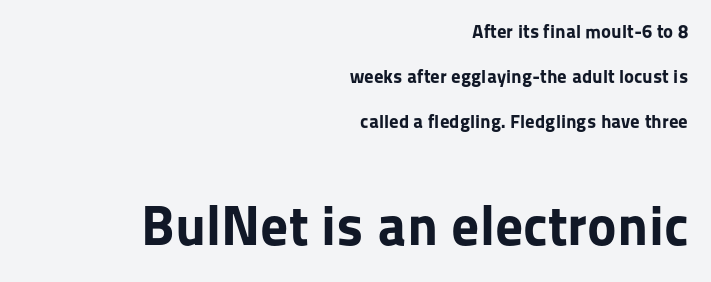
{"serif": "no", "italic": "no", "bold": "yes", "weight": "bold", "width": "normal", "stroke_contrast": "low", "x_height": "medium", "monospaced": "no", "underline": "no", "align": "right", "line_spacing": "loose", "line_spacing_ratio": 2.37, "letter_spacing": "normal", "letter_spacing_em": 0.0, "larger_block": "second", "size_ratio": 2.95, "glyph_px": 56}
